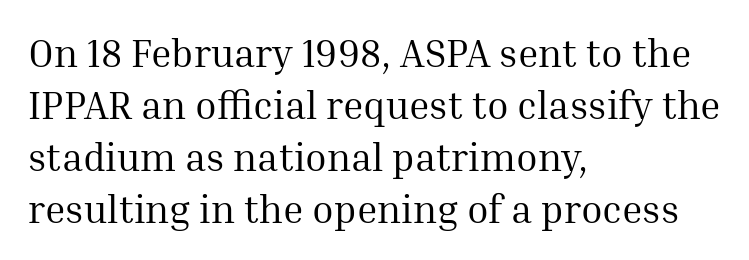
The image shows 39 px regular-weight serif type, upright; set left-aligned, normal line spacing (1.33x), normal letter spacing, not underlined; medium stroke contrast and a medium x-height.
